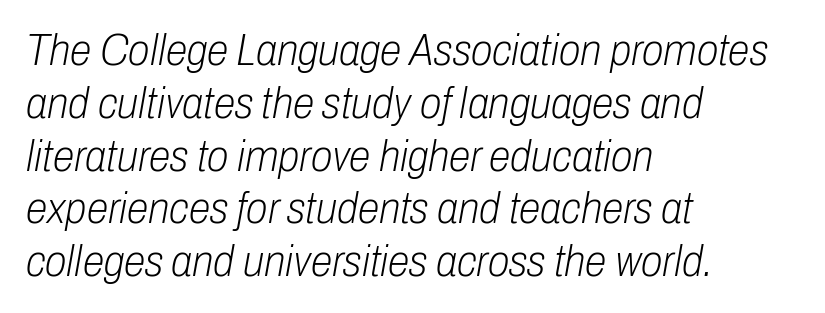
Q: Is the text bold? A: No.
Q: Is the text italic (slanted)? A: Yes, it leans right by about 10 degrees.
Q: Is the text underlined? A: No.
Q: How is the paragraph aligned? A: Left-aligned.
Q: Is the spacing between letters normal or unusually wide? A: Normal.
Q: Width (condensed, normal, or wide)? A: Condensed.
Q: Stroke contrast? A: Low.
Q: x-height? A: Medium.
Q: Monospaced? A: No.
